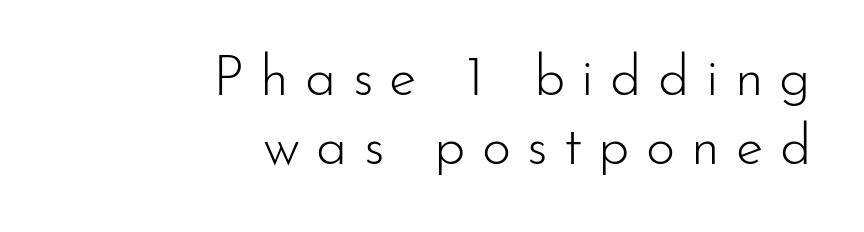
No word sits above an underline. Check where the strokes stop: nothing finishes them off — pure sans. Nope, not italic — everything's standing straight. No letter is thick-stroked: the sample isn't bold.
